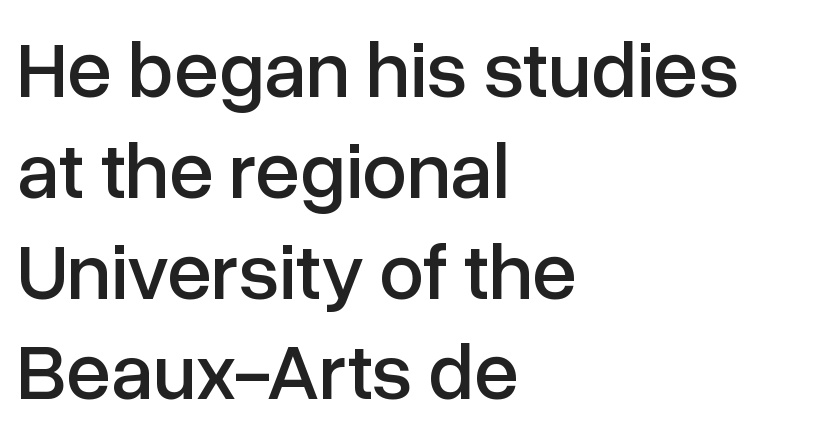
{"serif": "no", "italic": "no", "width": "normal", "stroke_contrast": "low", "x_height": "medium", "monospaced": "no", "underline": "no", "align": "left", "line_spacing": "normal", "line_spacing_ratio": 1.26, "letter_spacing": "normal", "letter_spacing_em": 0.0, "glyph_px": 80}
